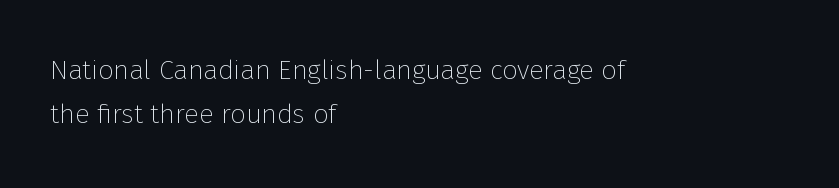
The image shows 27 px text type, upright; set left-aligned, normal line spacing (1.64x), normal letter spacing, not underlined.
